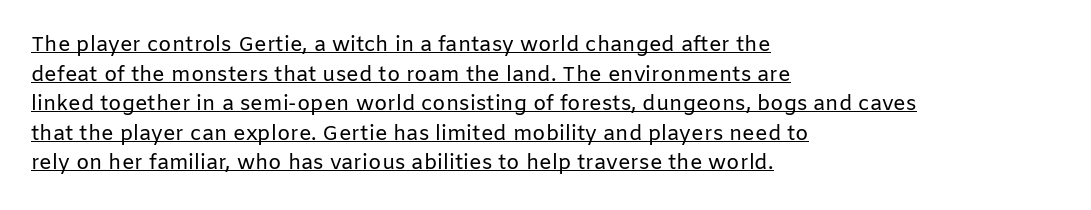
Glyph-to-glyph distance matches everyday printed text. Unbolded letterforms with no extra heft. This is underlined copy, the kind a proofreader might mark for attention. The axis of the letterforms is exactly vertical. Regarding leading, the lines here are spaced in the standard way.
